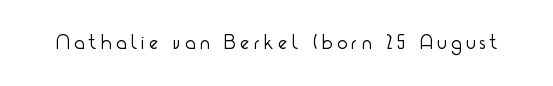
{"italic": "no", "bold": "no", "underline": "no", "letter_spacing": "wide", "letter_spacing_em": 0.23, "glyph_px": 21}
